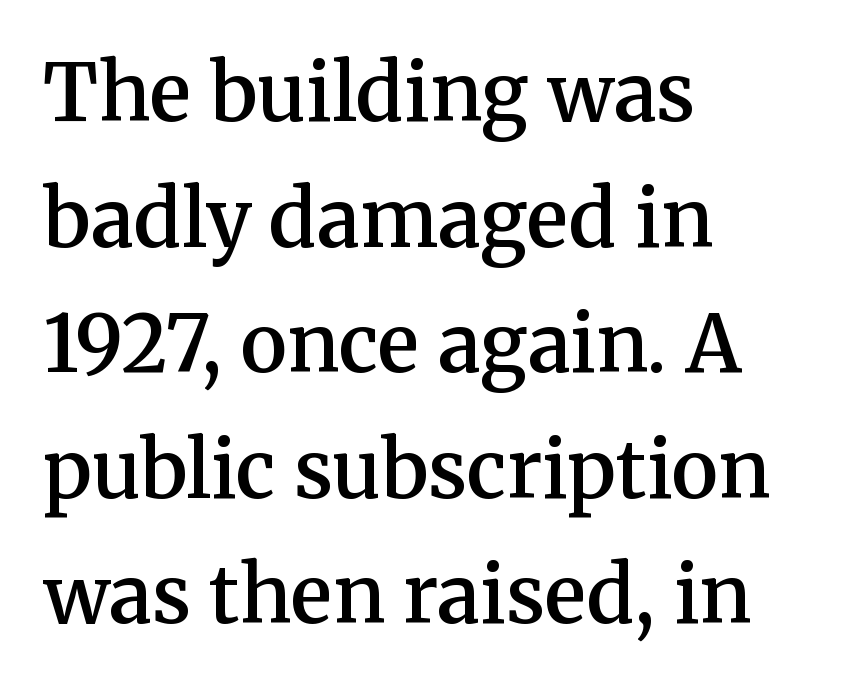
Q: Is the text bold? A: Semi-bold.
Q: Is the text italic (slanted)? A: No, it is upright.
Q: Is the typeface a serif or a sans-serif typeface? A: Serif.
Q: Is the text underlined? A: No.
Q: How is the paragraph aligned? A: Left-aligned.
Q: Is the spacing between letters normal or unusually wide? A: Normal.
Q: Is the spacing between lines tight, normal or loose? A: Normal.
Q: Width (condensed, normal, or wide)? A: Normal.
Q: Stroke contrast? A: Medium.
Q: x-height? A: Medium.
Q: Monospaced? A: No.
